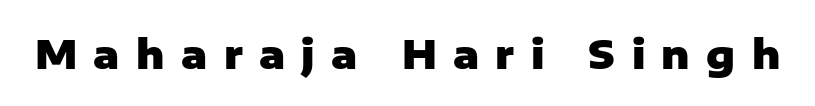
The image shows 39 px heavy sans-serif type, upright; set unusually wide letter spacing (+0.42 em), not underlined; low stroke contrast and a medium x-height.
